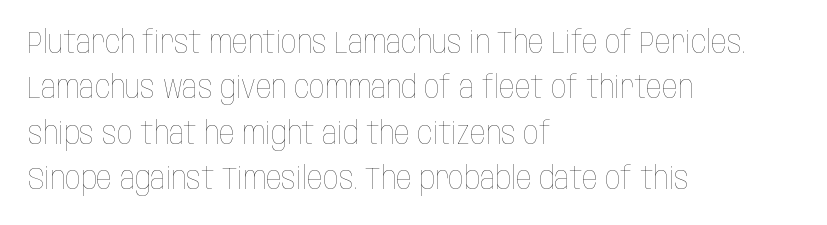
The compositor pushed each line to the left boundary. No italicization has been applied; the sample stays upright. Has an underline been added? It has not. Spacing between characters is what you'd get straight out of the box. Do the characters align in a grid? No, the font is proportional.
